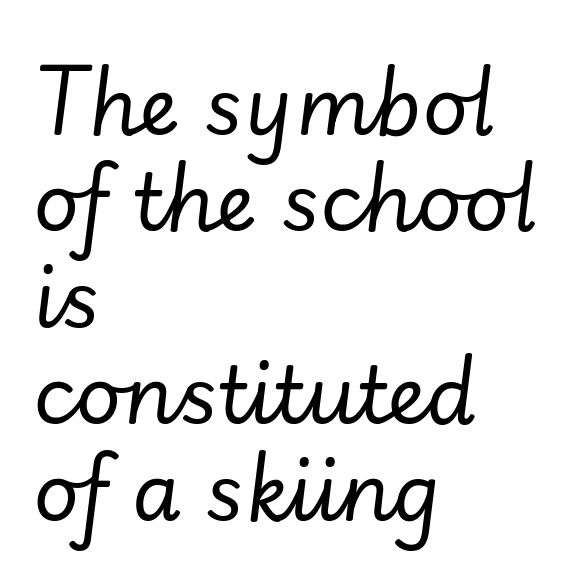
The lines are quadded left. Inter-character spacing is left at the font's built-in metrics. A typesetter would mark this as italic. Weight: regular or lighter.
